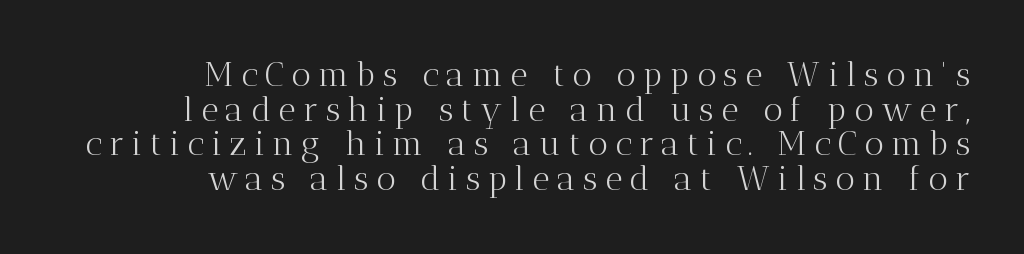
Compared with a flush-left layout, this one pins lines to the opposite, right side. The face used here is proportionally spaced, like ordinary book or web type. Descenders hang freely into open space. The horizontal fit of the characters is loose and conspicuously gappy.
